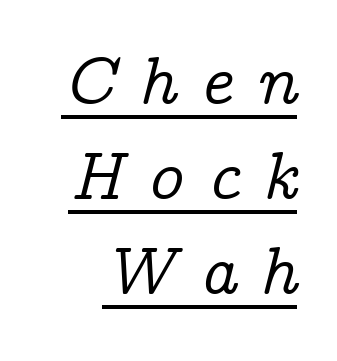
The image shows 68 px serif type, italic (leaning right); set normal line spacing (1.4x), unusually wide letter spacing (+0.34 em), underlined; low stroke contrast and a medium x-height.
